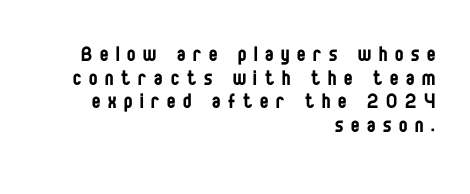
{"italic": "no", "bold": "no", "underline": "no", "align": "right", "line_spacing": "tight", "line_spacing_ratio": 0.95, "letter_spacing": "wide", "letter_spacing_em": 0.31, "glyph_px": 25}
